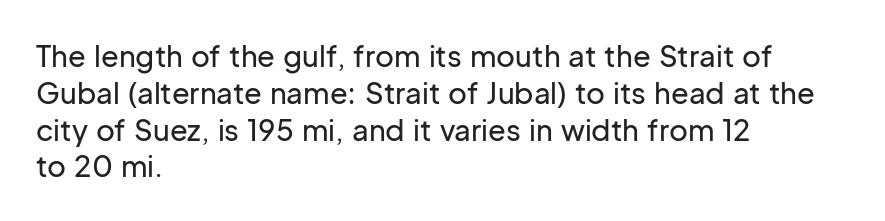
The image shows 29 px sans-serif type, upright; set left-aligned, normal line spacing (1.27x), normal letter spacing, not underlined; low stroke contrast and a medium x-height.
